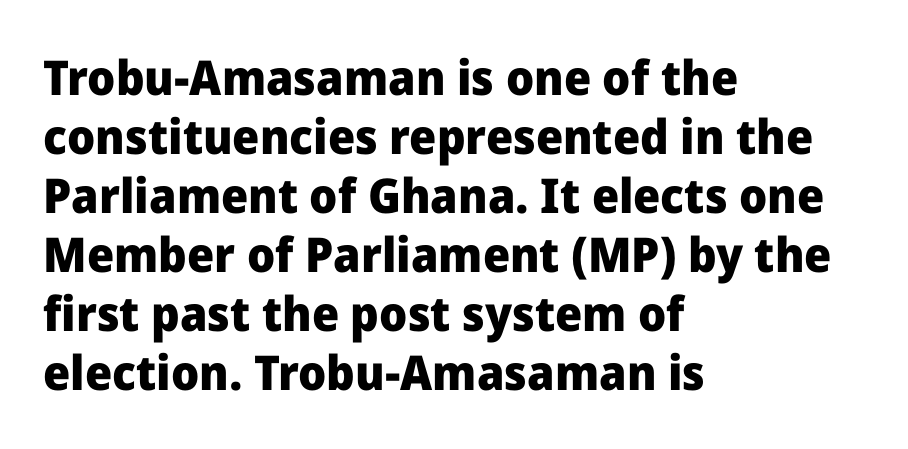
{"serif": "no", "italic": "no", "bold": "yes", "weight": "heavy", "width": "normal", "stroke_contrast": "low", "x_height": "medium", "monospaced": "no", "underline": "no", "align": "left", "line_spacing_ratio": 1.23, "letter_spacing": "normal", "letter_spacing_em": 0.0, "glyph_px": 48}
